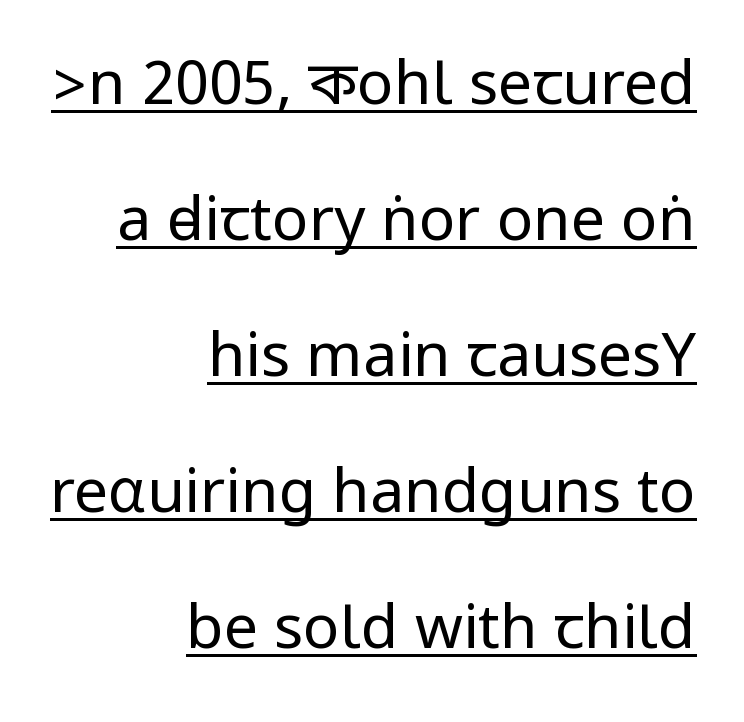
Q: Is the text bold? A: No.
Q: Is the text italic (slanted)? A: No, it is upright.
Q: Is the typeface a serif or a sans-serif typeface? A: Sans-serif.
Q: Is the text underlined? A: Yes.
Q: How is the paragraph aligned? A: Right-aligned.
Q: Is the spacing between letters normal or unusually wide? A: Normal.
Q: Is the spacing between lines tight, normal or loose? A: Loose.
Q: Width (condensed, normal, or wide)? A: Condensed.
Q: Stroke contrast? A: Low.
